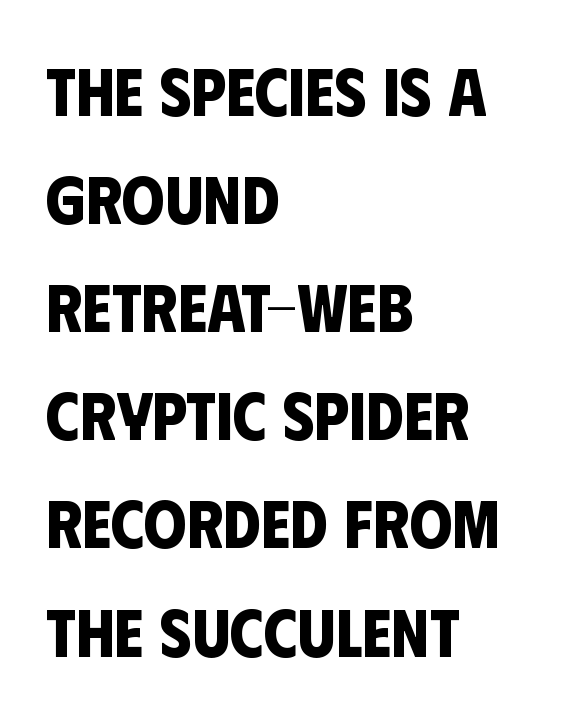
Compared with an ordinary text face, these strokes are far heavier — a full bold. Do the characters align in a grid? No, the font is proportional. Grotesque or geometric, the face here clearly has no serifs. Typeset ragged right — the left edge is the straight one. Here the glyphs are tracked normally, forming tight word shapes.
